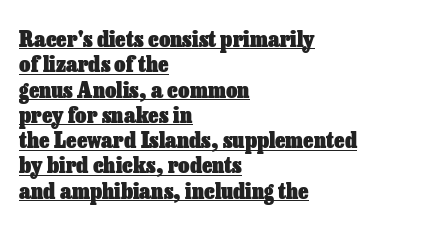
The rendering keeps characters at their native spacing. These lines huddle together more closely than default settings would place them. The compositor pushed each line to the left boundary. Designer's note — italics off, roman on. Check the space under the baseline: a stroke is drawn there. Bold? Absolutely — the strokes are thick and heavy.
